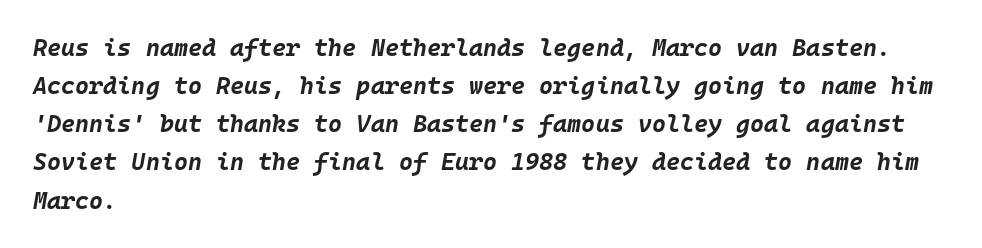
Q: Is the text bold? A: Yes.
Q: Is the text italic (slanted)? A: Yes, it leans right by about 10 degrees.
Q: Is the text underlined? A: No.
Q: How is the paragraph aligned? A: Left-aligned.
Q: Is the spacing between letters normal or unusually wide? A: Normal.
Q: Is the spacing between lines tight, normal or loose? A: Normal.
